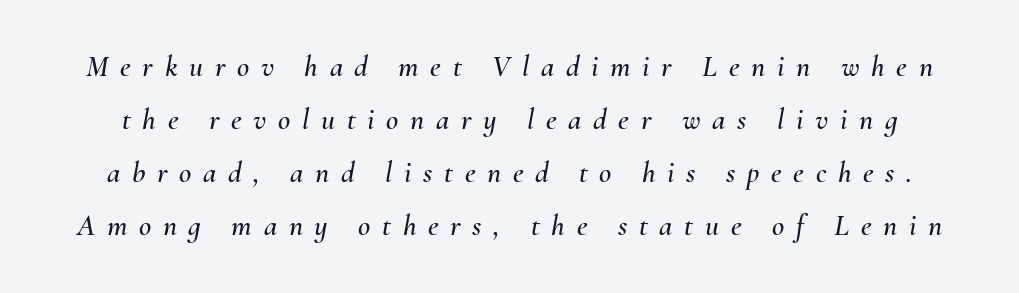
Q: Is the text italic (slanted)? A: Yes, it leans right by about 10 degrees.
Q: Is the text underlined? A: No.
Q: Is the spacing between letters normal or unusually wide? A: Unusually wide.
Q: Width (condensed, normal, or wide)? A: Normal.
Q: Stroke contrast? A: Medium.
Q: x-height? A: Small.
Q: Monospaced? A: No.
